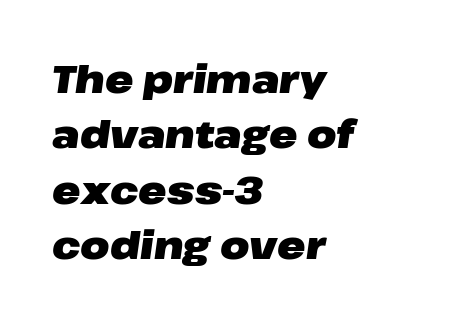
Q: Is the text bold? A: Yes.
Q: Is the text italic (slanted)? A: Yes, it leans right by about 8 degrees.
Q: Is the text underlined? A: No.
Q: How is the paragraph aligned? A: Left-aligned.
Q: Is the spacing between letters normal or unusually wide? A: Normal.
Q: Is the spacing between lines tight, normal or loose? A: Normal.
Q: Width (condensed, normal, or wide)? A: Wide.
Q: Stroke contrast? A: Low.
Q: x-height? A: Medium.
Q: Monospaced? A: No.
